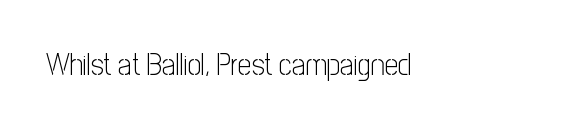
The image shows 30 px light, condensed sans-serif type, upright; set normal letter spacing, not underlined; low stroke contrast and a medium x-height.
